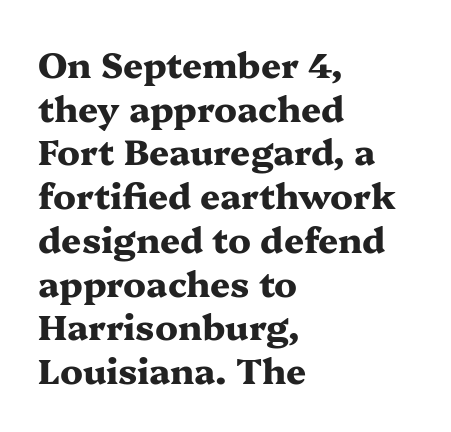
The image shows 35 px heavy, wide serif type, upright; set left-aligned, normal line spacing (1.25x), normal letter spacing, not underlined; medium stroke contrast and a medium x-height.
